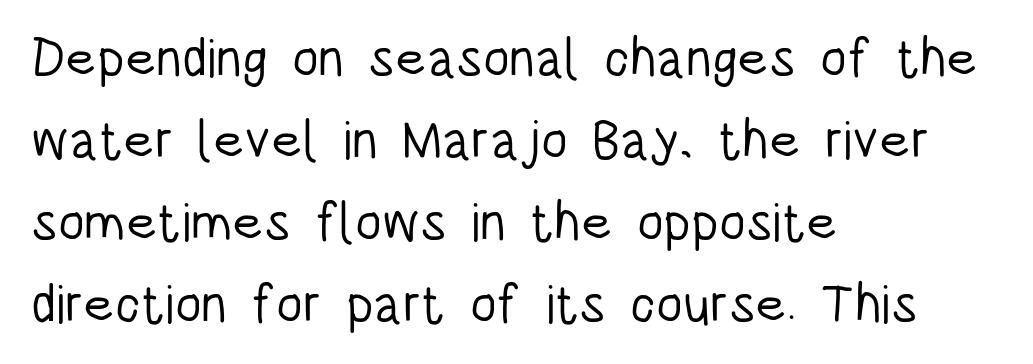
The image shows 54 px light, condensed sans-serif type, upright; set left-aligned, normal line spacing (1.52x), normal letter spacing, not underlined; low stroke contrast and a large x-height.
